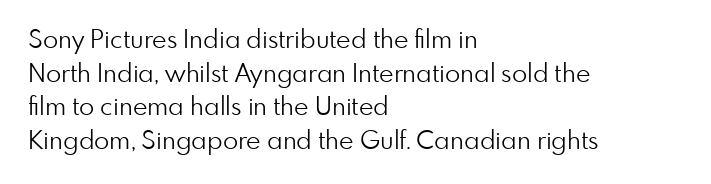
Honestly, there is no underline to notice here at all. When letters stand straight like this, we call the style roman or upright. The passage shown stacks its lines at a standard gap. Horizontal alignment here is leftward, the default for most running prose. Ink coverage per letter is moderate at most.
